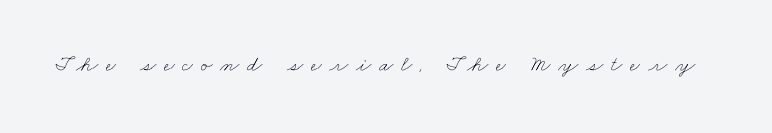
Q: Is the text bold? A: No.
Q: Is the text underlined? A: No.
Q: Is the spacing between letters normal or unusually wide? A: Unusually wide.
